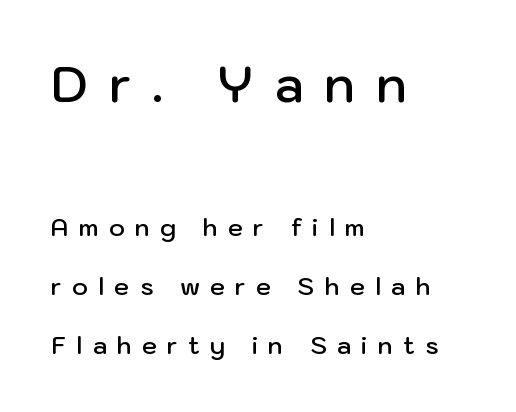
Q: Is the text bold? A: Semi-bold.
Q: Is the text italic (slanted)? A: No, it is upright.
Q: Is the typeface a serif or a sans-serif typeface? A: Sans-serif.
Q: Is the text underlined? A: No.
Q: How is the paragraph aligned? A: Left-aligned.
Q: Is the spacing between letters normal or unusually wide? A: Unusually wide.
Q: Is the spacing between lines tight, normal or loose? A: Loose.
Q: Which block of text is set in a larger size, the first (top) or the second (bottom)? A: The first (top) one.
Q: Width (condensed, normal, or wide)? A: Normal.
Q: Stroke contrast? A: Low.
Q: x-height? A: Medium.
Q: Monospaced? A: No.
